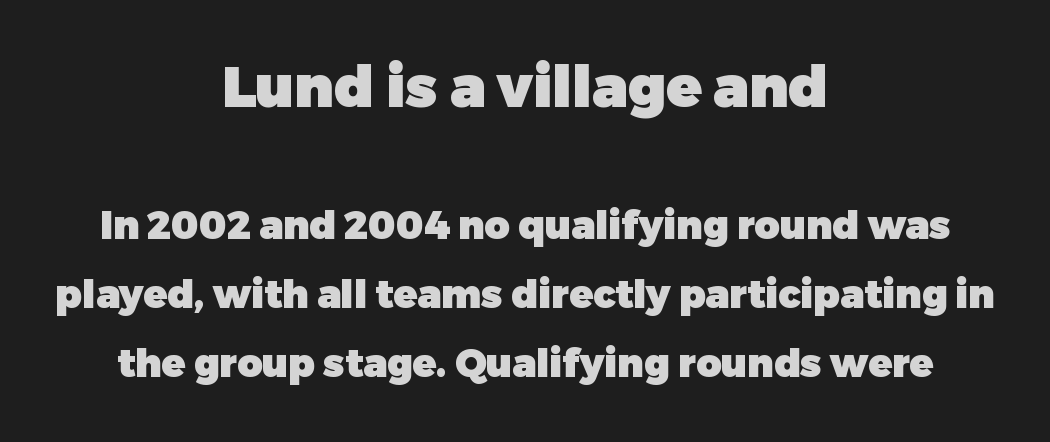
The image shows 58 px heavy sans-serif type, upright; set centered, line spacing 1.78x, normal letter spacing, not underlined; the first (top) block is 1.49x larger; low stroke contrast and a medium x-height.
